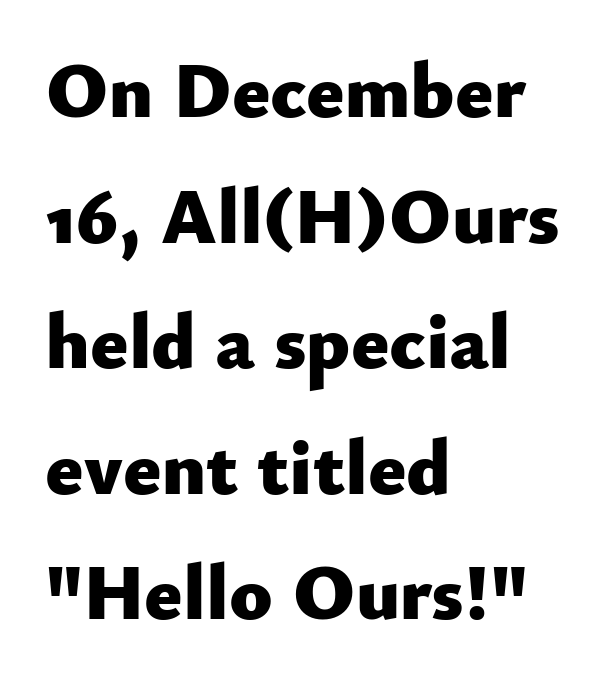
No italicization has been applied; the sample stays upright. This is heavy type, rendered in bold. Baseline-to-baseline distance is the conventional proportion of letter height. Note: no serifs on the glyphs.
